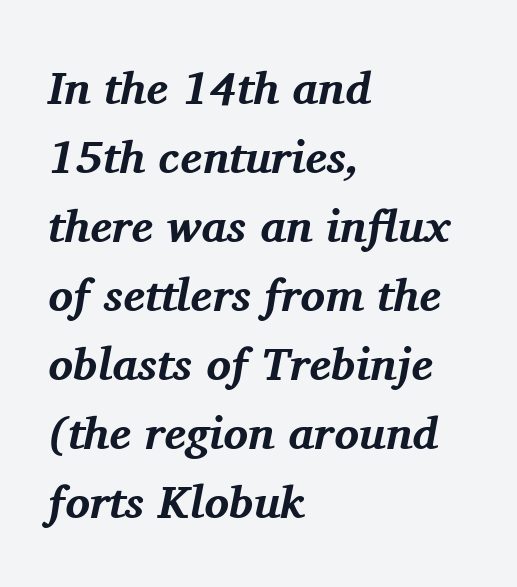
{"serif": "yes", "italic": "yes", "lean": "right", "slant_degrees": 11, "bold": "yes", "weight": "bold", "width": "normal", "stroke_contrast": "medium", "x_height": "medium", "monospaced": "no", "underline": "no", "align": "left", "line_spacing": "normal", "line_spacing_ratio": 1.5, "letter_spacing": "normal", "letter_spacing_em": 0.0, "glyph_px": 46}
